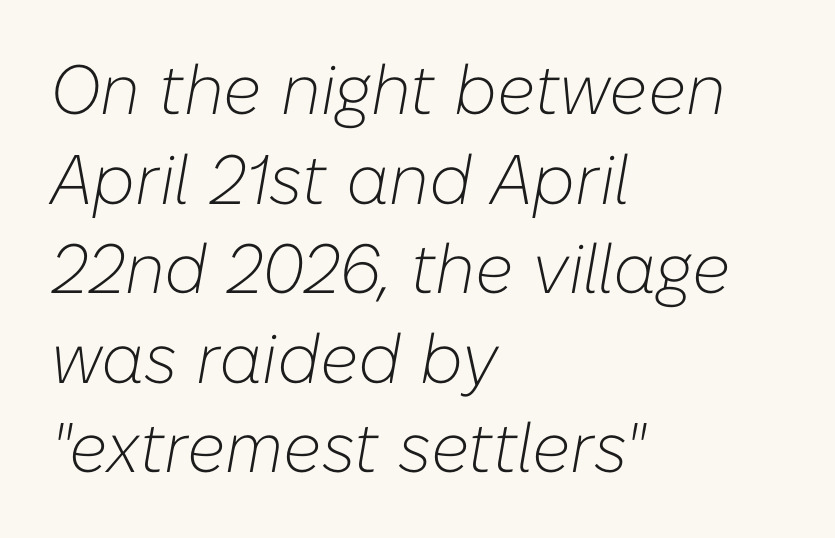
{"italic": "yes", "lean": "right", "slant_degrees": 10, "bold": "no", "weight": "light", "width": "normal", "stroke_contrast": "low", "x_height": "medium", "monospaced": "no", "underline": "no", "align": "left", "line_spacing": "normal", "line_spacing_ratio": 1.28, "letter_spacing": "normal", "letter_spacing_em": 0.0, "glyph_px": 70}
